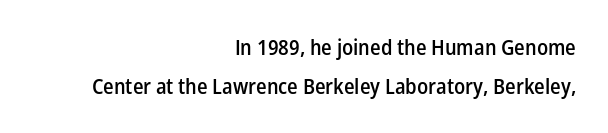
Q: Is the text bold? A: Semi-bold.
Q: Is the text italic (slanted)? A: No, it is upright.
Q: Is the text underlined? A: No.
Q: How is the paragraph aligned? A: Right-aligned.
Q: Is the spacing between letters normal or unusually wide? A: Normal.
